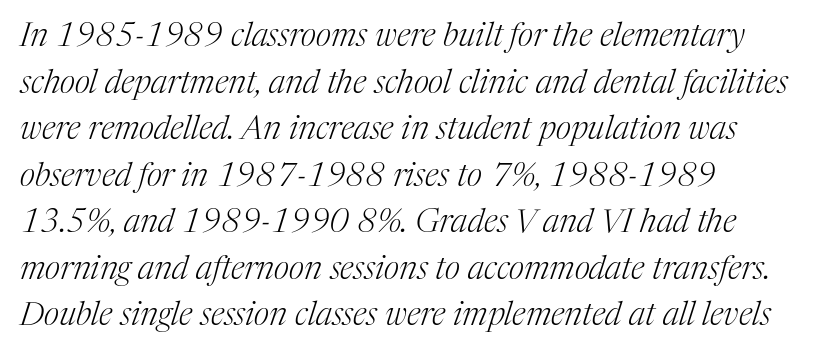
{"serif": "yes", "italic": "yes", "lean": "right", "slant_degrees": 17, "bold": "no", "weight": "light", "width": "normal", "stroke_contrast": "medium", "x_height": "medium", "monospaced": "no", "underline": "no", "align": "left", "line_spacing": "normal", "line_spacing_ratio": 1.41, "letter_spacing": "normal", "letter_spacing_em": 0.0, "glyph_px": 33}
